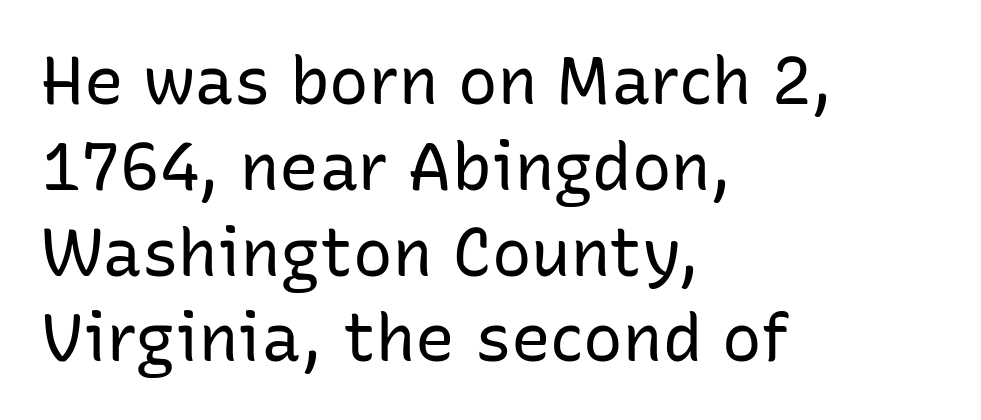
This rendering uses left alignment, leaving the right contour irregular. Rule under the text: the space is simply empty. Each letter keeps its own natural width here, so spacing adapts to shape. Regarding serifs, this sample does without them. A roman cut, with each character standing at attention.
